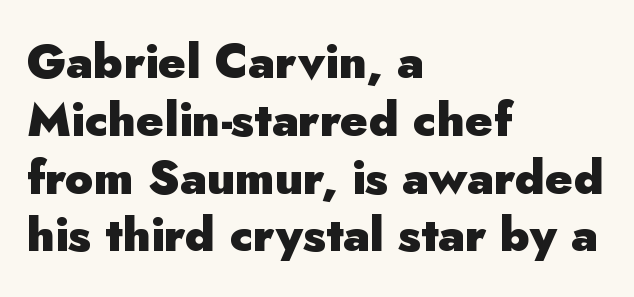
In terms of posture, this sample is upright. To sum up the face: it is a sans, with no serifs. The setting favours the left margin, as ordinary paragraphs usually do. Nothing unusual about the tracking: characters are spaced as the font intends. Each row of text sits above clean, open space.
